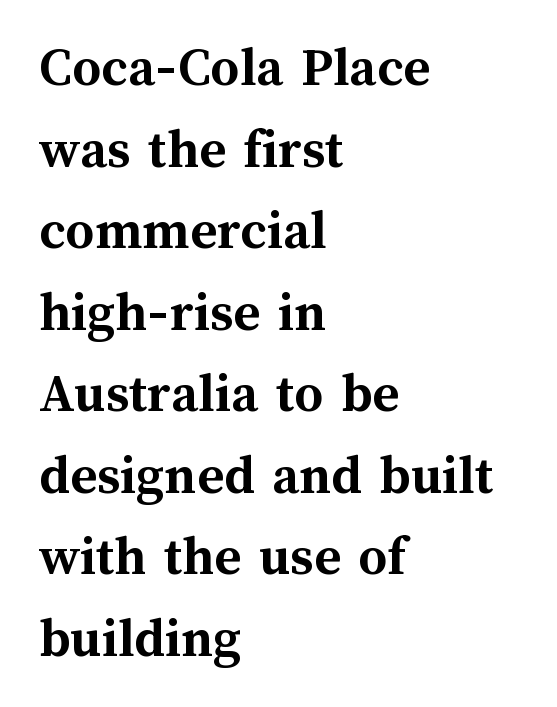
Q: Is the text bold? A: Yes.
Q: Is the text italic (slanted)? A: No, it is upright.
Q: Is the text underlined? A: No.
Q: How is the paragraph aligned? A: Left-aligned.
Q: Is the spacing between letters normal or unusually wide? A: Normal.
Q: Is the spacing between lines tight, normal or loose? A: Normal.
Q: Width (condensed, normal, or wide)? A: Normal.
Q: Stroke contrast? A: Medium.
Q: x-height? A: Medium.
Q: Monospaced? A: No.
